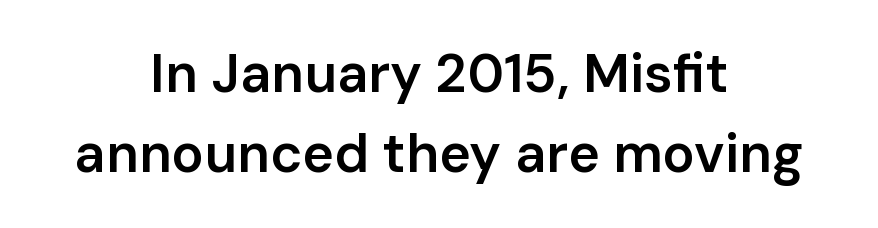
If you measured baseline to baseline, you'd find a middling distance. Look at the stroke-to-counter ratio: somewhat heavy, a semibold. Italic: no, the glyphs are upright roman. You could call the tracking neutral — neither tight nor loose. Unlike a traditional serif, this face leaves its strokes unadorned. No word sits above an underline.
